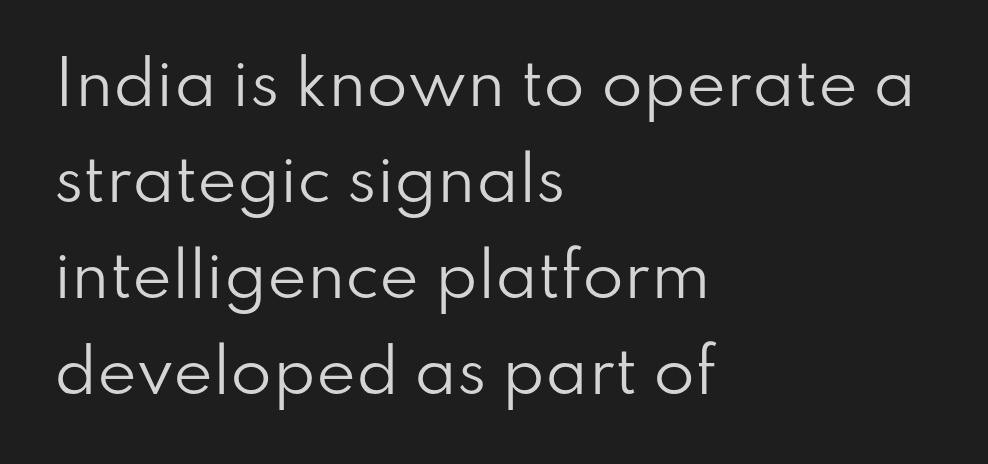
Anything drawn beneath the words? Only blank space. The line texture is even and compact thanks to regular tracking. Does the type have serifs? No, each stem ends abruptly. This sample has the flowing, uneven cadence of proportional lettering. The face looks like a standard text weight, possibly lighter.
